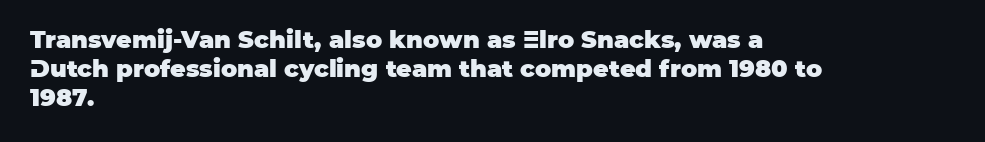
Bold? Absolutely — the strokes are thick and heavy. These lines are set flush left with a ragged right edge. Each row of text sits above clean, open space. There is no visible air inserted between adjacent glyphs. The type sits square on the baseline with zero lean.
